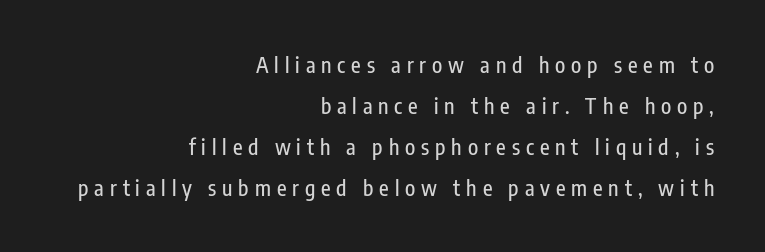
{"italic": "no", "underline": "no", "align": "right", "line_spacing": "loose", "line_spacing_ratio": 1.95, "letter_spacing": "wide", "letter_spacing_em": 0.28, "glyph_px": 21}
